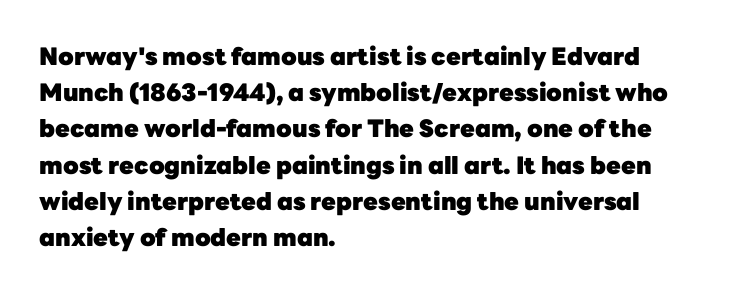
Q: Is the text bold? A: Yes.
Q: Is the text italic (slanted)? A: No, it is upright.
Q: Is the text underlined? A: No.
Q: How is the paragraph aligned? A: Left-aligned.
Q: Is the spacing between letters normal or unusually wide? A: Normal.
Q: Is the spacing between lines tight, normal or loose? A: Normal.
